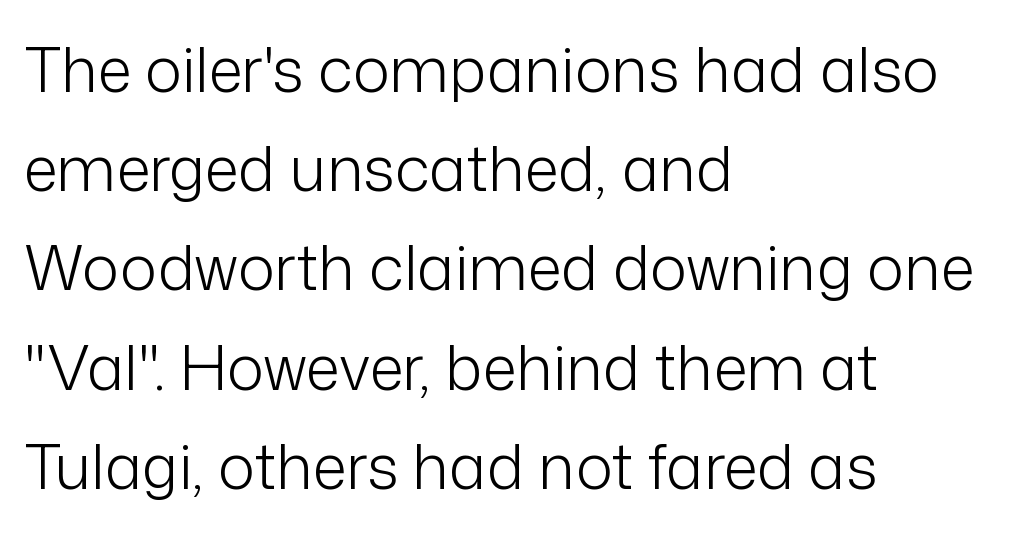
{"serif": "no", "italic": "no", "bold": "no", "weight": "light", "width": "normal", "stroke_contrast": "low", "x_height": "medium", "monospaced": "no", "underline": "no", "align": "left", "line_spacing": "normal", "line_spacing_ratio": 1.6, "letter_spacing": "normal", "letter_spacing_em": 0.0, "glyph_px": 62}
